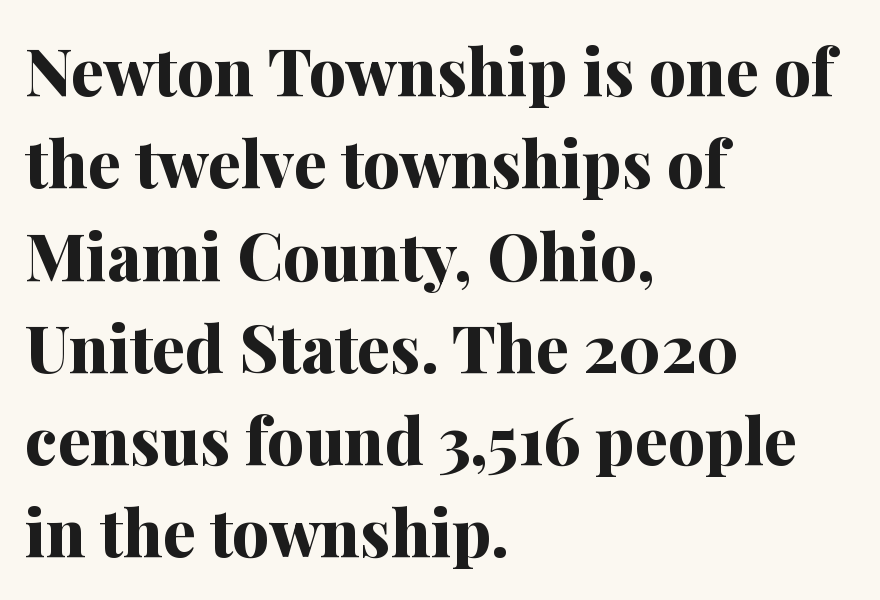
Q: Is the text bold? A: Yes.
Q: Is the text italic (slanted)? A: No, it is upright.
Q: Is the typeface a serif or a sans-serif typeface? A: Serif.
Q: Is the text underlined? A: No.
Q: How is the paragraph aligned? A: Left-aligned.
Q: Is the spacing between letters normal or unusually wide? A: Normal.
Q: Is the spacing between lines tight, normal or loose? A: Normal.
Q: Width (condensed, normal, or wide)? A: Normal.
Q: Stroke contrast? A: Medium.
Q: x-height? A: Medium.
Q: Monospaced? A: No.
